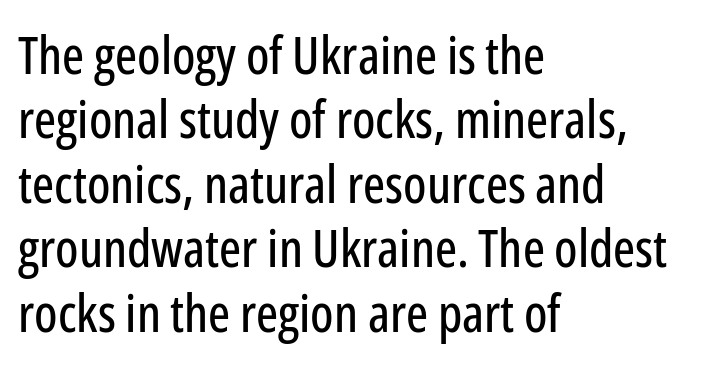
The image shows 52 px condensed sans-serif type, upright; set left-aligned, line spacing 1.24x, normal letter spacing, not underlined; low stroke contrast and a medium x-height.
